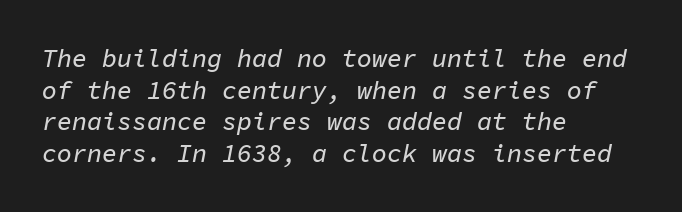
The image shows 25 px text type, italic (leaning right); set left-aligned, normal line spacing (1.27x), normal letter spacing, not underlined.
